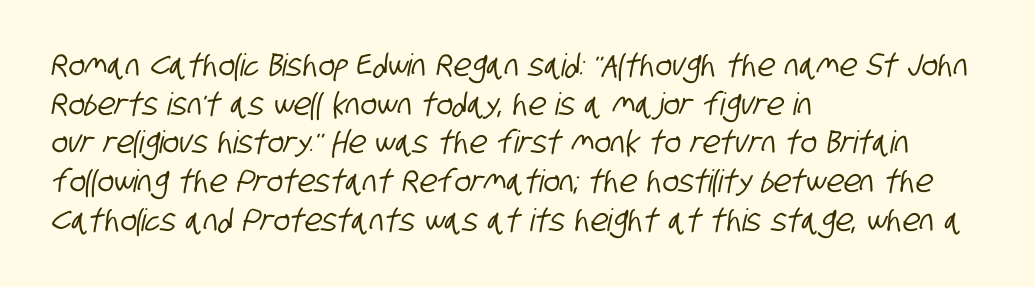
Observe the ordinary spacing: letters are neighbours, not strangers. Caption: multi-line text, flush left, ragged right. Type without underlining. Interline gaps are of average width in this sample. Spacing verdict: proportional, widths tailored to each character. Note: no serifs on the glyphs.
